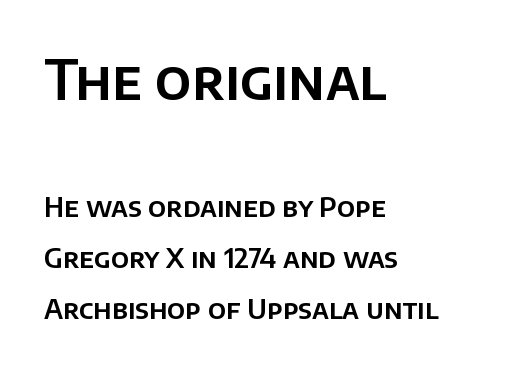
The image shows 54 px sans-serif type, upright; set left-aligned, line spacing 1.89x, normal letter spacing, not underlined; the first (top) block is 2.0x larger; low stroke contrast and a large x-height.
